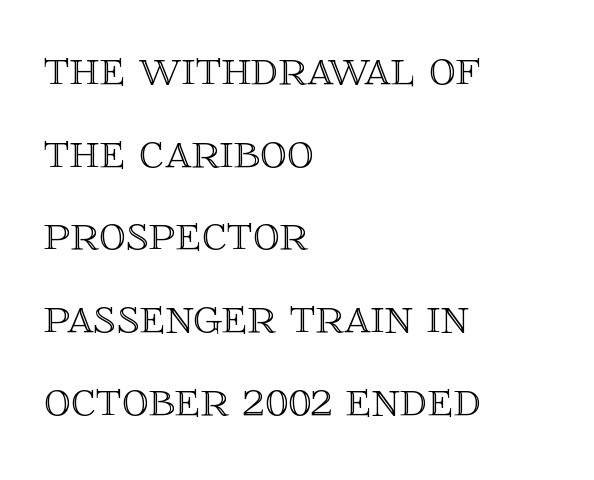
Here the designer chose a conventional face with non-uniform glyph widths. Just letters on the line, the space beneath them empty. These lines keep a tight, regular rhythm from letter to letter. Quick note: interline space is typical. Horizontally, the lines are justified to the leading edge only. Upright lettering throughout.
